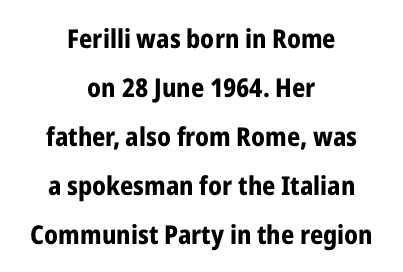
{"italic": "no", "bold": "yes", "underline": "no", "align": "center", "line_spacing_ratio": 1.88, "letter_spacing": "normal", "letter_spacing_em": 0.0, "glyph_px": 26}
